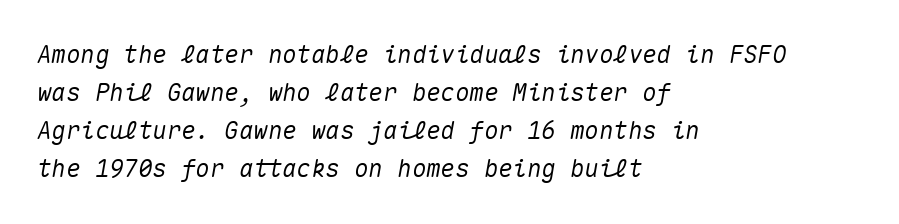
{"italic": "yes", "lean": "right", "slant_degrees": 10, "underline": "no", "align": "left", "line_spacing": "normal", "line_spacing_ratio": 1.59, "letter_spacing": "normal", "letter_spacing_em": 0.0, "glyph_px": 24}
